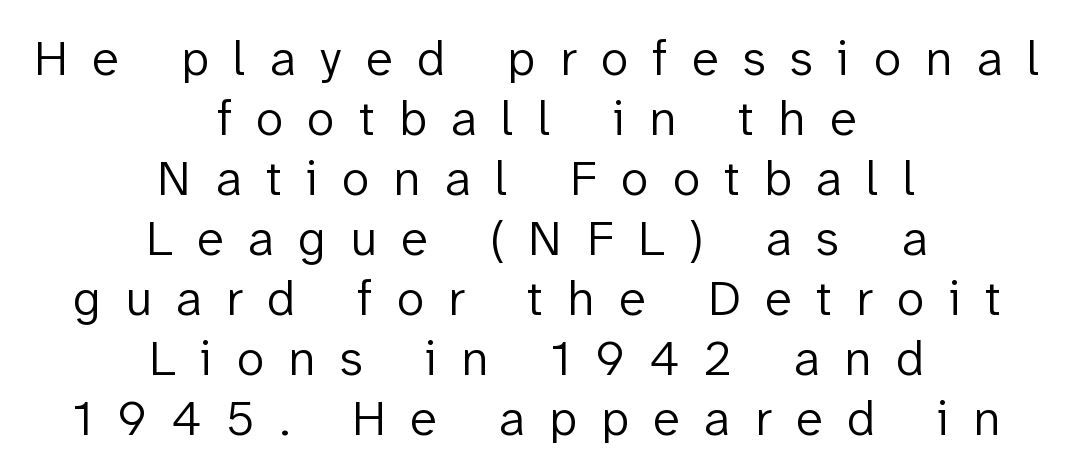
Q: Is the text bold? A: No.
Q: Is the text italic (slanted)? A: No, it is upright.
Q: Is the typeface a serif or a sans-serif typeface? A: Sans-serif.
Q: Is the text underlined? A: No.
Q: How is the paragraph aligned? A: Centered.
Q: Is the spacing between letters normal or unusually wide? A: Unusually wide.
Q: Width (condensed, normal, or wide)? A: Normal.
Q: Stroke contrast? A: Low.
Q: x-height? A: Medium.
Q: Monospaced? A: No.
